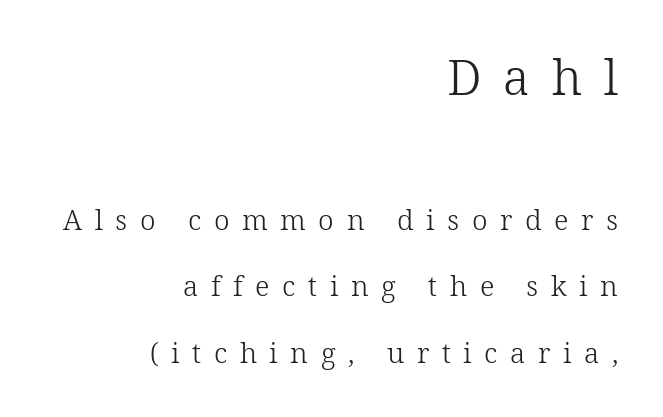
{"serif": "yes", "italic": "no", "bold": "no", "weight": "light", "width": "normal", "stroke_contrast": "low", "x_height": "medium", "monospaced": "no", "underline": "no", "align": "right", "line_spacing": "loose", "line_spacing_ratio": 2.38, "letter_spacing": "wide", "letter_spacing_em": 0.45, "larger_block": "first", "size_ratio": 1.75, "glyph_px": 49}
